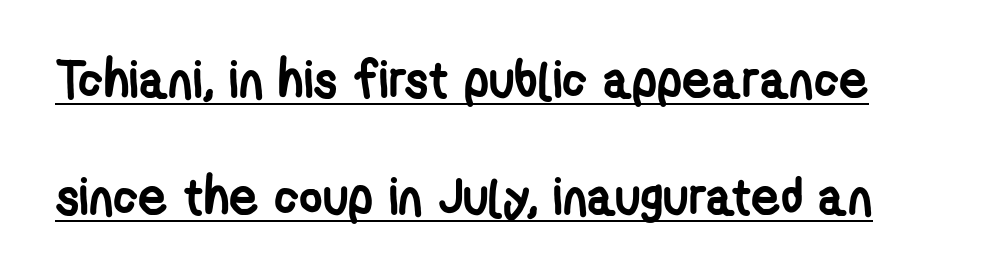
The sample's only ornament is a line tracing under the words. Serifs: no, the terminals of the letterforms are clean. Strong, thick strokes mark this as bold type. The horizontal fit of the characters is conventional and even. Horizontal bands of white between lines are thick stripes. Spacing verdict: proportional, widths tailored to each character.
